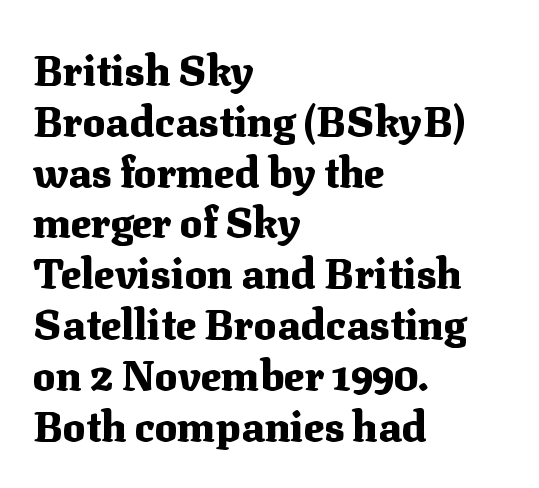
Q: Is the text bold? A: Yes.
Q: Is the text italic (slanted)? A: No, it is upright.
Q: Is the typeface a serif or a sans-serif typeface? A: Serif.
Q: Is the text underlined? A: No.
Q: How is the paragraph aligned? A: Left-aligned.
Q: Is the spacing between letters normal or unusually wide? A: Normal.
Q: Width (condensed, normal, or wide)? A: Normal.
Q: Stroke contrast? A: Medium.
Q: x-height? A: Medium.
Q: Monospaced? A: No.
